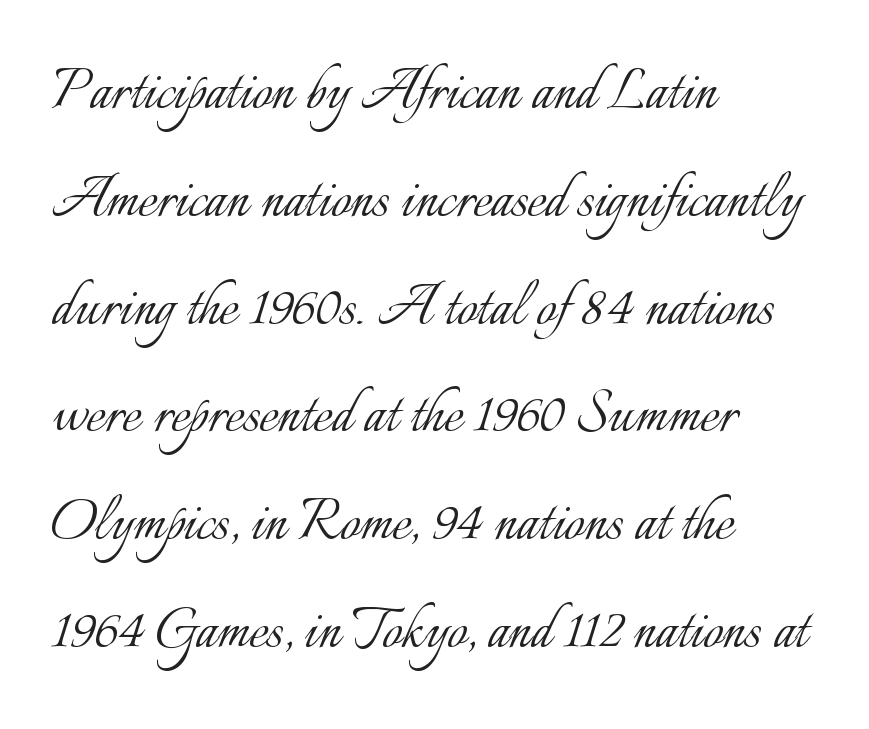
This sample has the flowing, uneven cadence of proportional lettering. The strip under each line holds only bare page. This rendering uses left alignment, leaving the right contour irregular.
